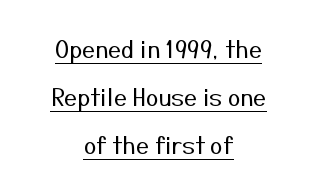
Q: Is the text bold? A: No.
Q: Is the text italic (slanted)? A: No, it is upright.
Q: Is the text underlined? A: Yes.
Q: How is the paragraph aligned? A: Centered.
Q: Is the spacing between letters normal or unusually wide? A: Normal.
Q: Is the spacing between lines tight, normal or loose? A: Loose.
